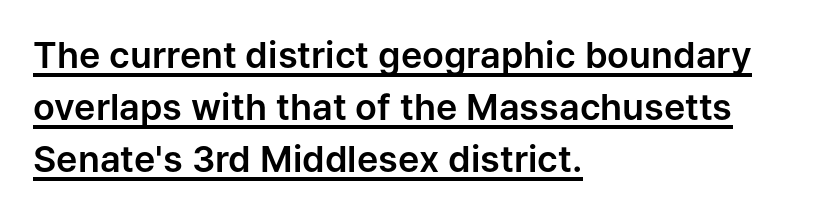
The image shows 36 px sans-serif type, upright; set left-aligned, normal line spacing (1.45x), normal letter spacing, underlined; low stroke contrast and a medium x-height.
